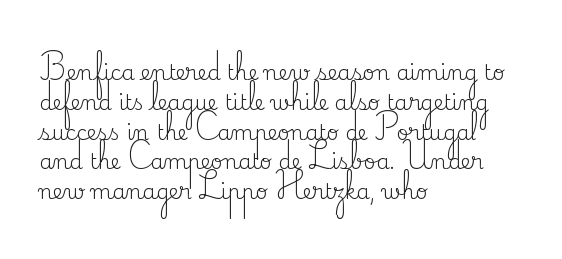
Q: Is the text bold? A: No.
Q: Is the text italic (slanted)? A: No, it is upright.
Q: Is the text underlined? A: No.
Q: How is the paragraph aligned? A: Left-aligned.
Q: Is the spacing between letters normal or unusually wide? A: Normal.
Q: Is the spacing between lines tight, normal or loose? A: Normal.
